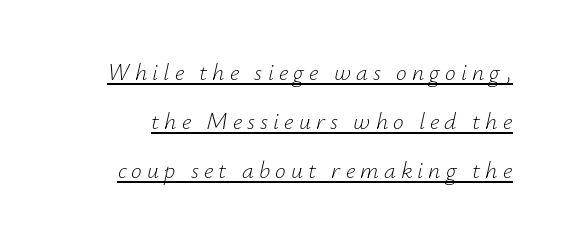
{"italic": "yes", "lean": "right", "slant_degrees": 12, "bold": "no", "underline": "yes", "line_spacing": "loose", "line_spacing_ratio": 2.05, "letter_spacing": "wide", "letter_spacing_em": 0.21, "glyph_px": 24}
